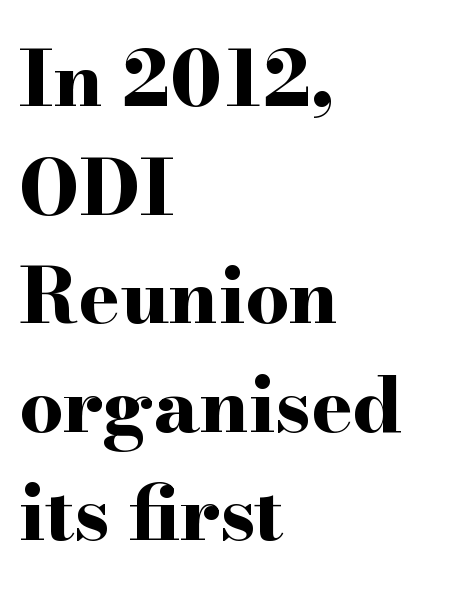
Here the designer chose a conventional face with non-uniform glyph widths. The passage shown is not underscored anywhere. The glyphs in this specimen are seriffed. Typeset ragged right — the left edge is the straight one. Emphasis by weight is at full strength: bold.
